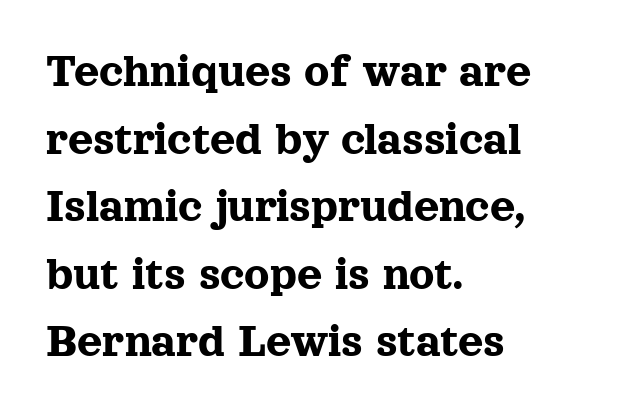
Think of a printed novel: that variable character pitch is what you see here. The space between consecutive lines is moderate. Characters follow at the spacing the type designer built in. Leftover space on each line is placed entirely after the last word.
